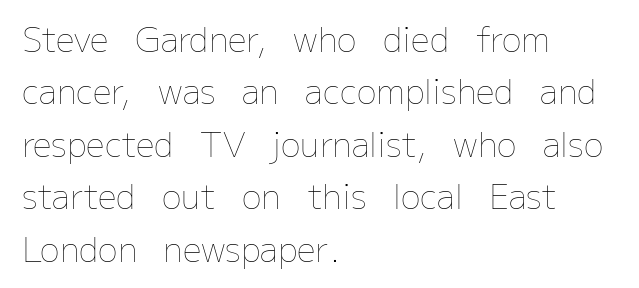
{"italic": "no", "bold": "no", "weight": "thin", "width": "normal", "stroke_contrast": "low", "x_height": "medium", "monospaced": "no", "underline": "no", "align": "left", "line_spacing": "normal", "line_spacing_ratio": 1.59, "letter_spacing": "normal", "letter_spacing_em": 0.0, "glyph_px": 33}
